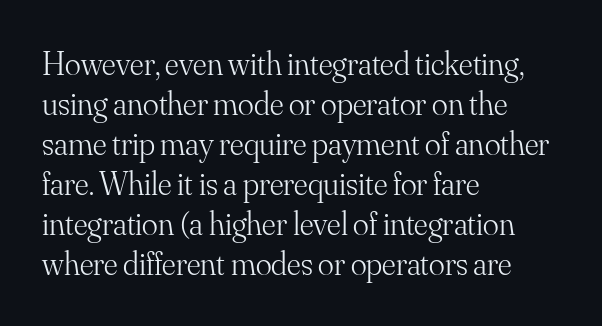
{"serif": "yes", "italic": "no", "bold": "no", "weight": "light", "width": "normal", "stroke_contrast": "medium", "x_height": "small", "monospaced": "no", "underline": "no", "align": "left", "line_spacing_ratio": 1.21, "letter_spacing": "normal", "letter_spacing_em": 0.0, "glyph_px": 33}
